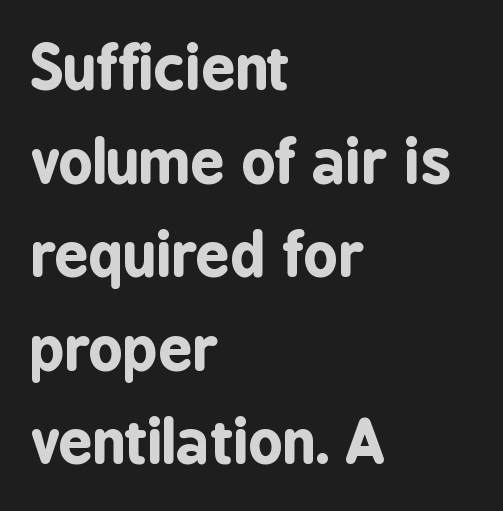
{"serif": "no", "italic": "no", "bold": "yes", "weight": "bold", "width": "condensed", "stroke_contrast": "low", "x_height": "medium", "monospaced": "no", "underline": "no", "align": "left", "line_spacing": "normal", "line_spacing_ratio": 1.56, "letter_spacing": "normal", "letter_spacing_em": 0.0, "glyph_px": 60}
